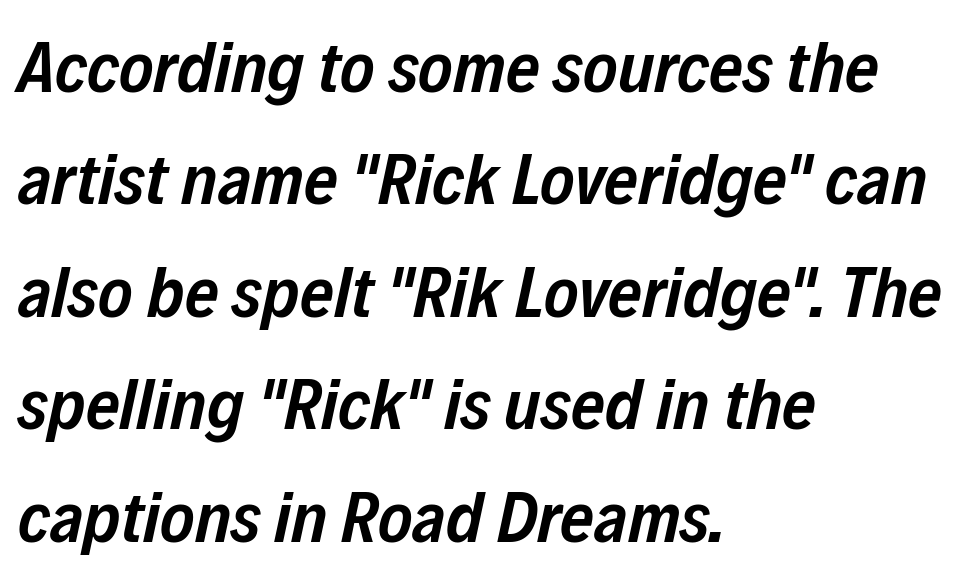
Spacing verdict: proportional, widths tailored to each character. A typesetter would call this zero additional tracking. Looking at the ascenders, they clearly lean. Any mark beneath the type? The region is blank. Normally led — the rows are evenly, conventionally spaced. The ragged edge is on the right, which tells us the setting is flush left.
